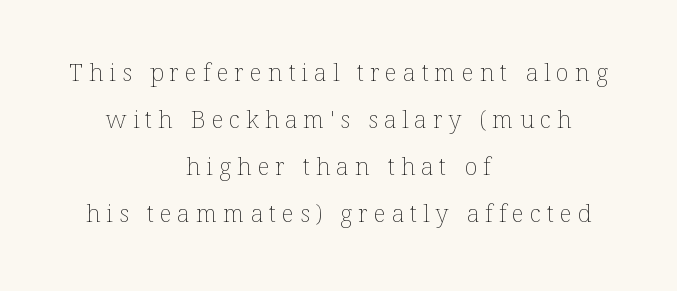
Q: Is the text bold? A: No.
Q: Is the text italic (slanted)? A: No, it is upright.
Q: Is the text underlined? A: No.
Q: How is the paragraph aligned? A: Centered.
Q: Is the spacing between letters normal or unusually wide? A: Unusually wide.
Q: Is the spacing between lines tight, normal or loose? A: Loose.
